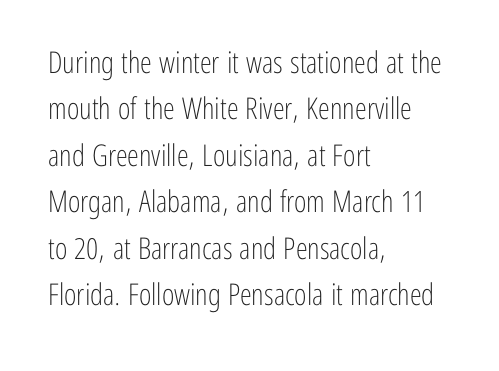
{"serif": "no", "italic": "no", "bold": "no", "weight": "light", "width": "condensed", "stroke_contrast": "low", "x_height": "medium", "monospaced": "no", "underline": "no", "align": "left", "line_spacing": "normal", "line_spacing_ratio": 1.55, "letter_spacing": "normal", "letter_spacing_em": 0.0, "glyph_px": 30}
